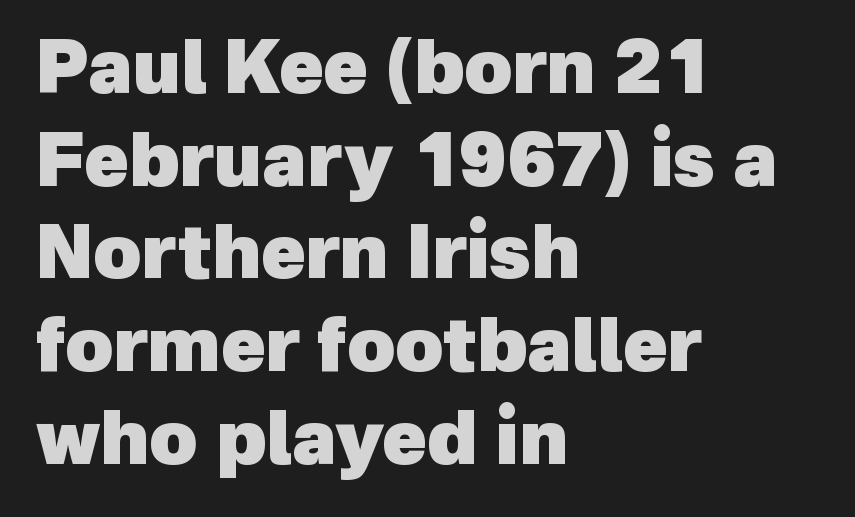
{"serif": "no", "bold": "yes", "weight": "heavy", "width": "normal", "x_height": "medium", "monospaced": "no", "underline": "no", "align": "left", "line_spacing": "normal", "line_spacing_ratio": 1.27, "letter_spacing": "normal", "letter_spacing_em": 0.0, "glyph_px": 73}
